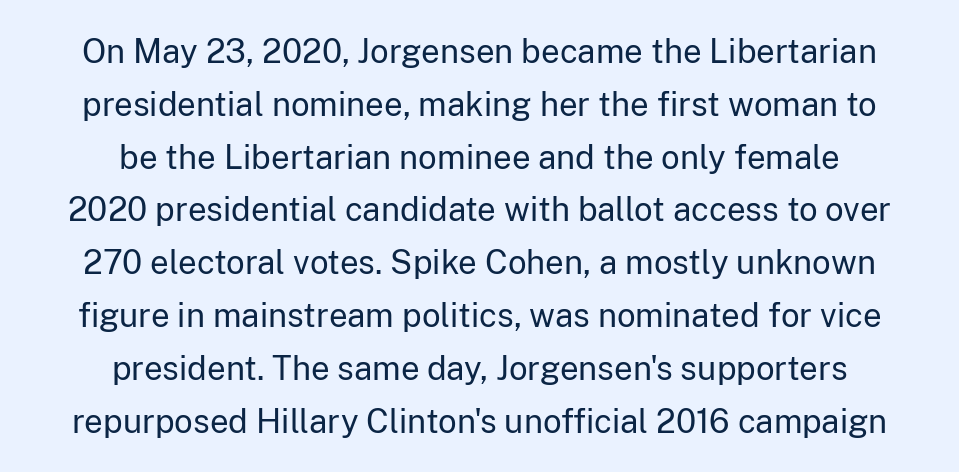
The image shows 33 px regular-weight sans-serif type, upright; set centered, normal line spacing (1.6x), normal letter spacing, not underlined; low stroke contrast and a medium x-height.
